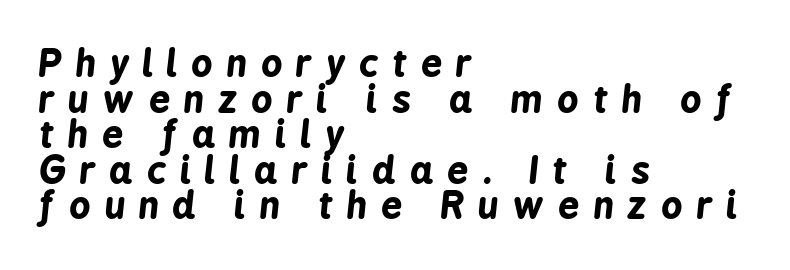
Horizontal alignment here is leftward, the default for most running prose. In terms of letterspacing, this is a distinctly airy, spread setting. When letters slant like this, we call the style italic. Note the varied advance widths — an 'i' is clearly narrower than an 'm'. Letters rest on an invisible, unmarked baseline.
